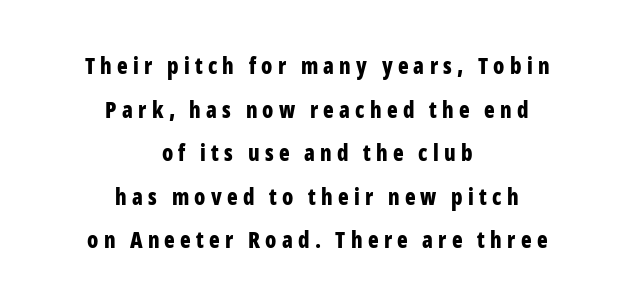
Q: Is the text bold? A: Yes.
Q: Is the text italic (slanted)? A: No, it is upright.
Q: Is the text underlined? A: No.
Q: How is the paragraph aligned? A: Centered.
Q: Is the spacing between letters normal or unusually wide? A: Unusually wide.
Q: Is the spacing between lines tight, normal or loose? A: Loose.
